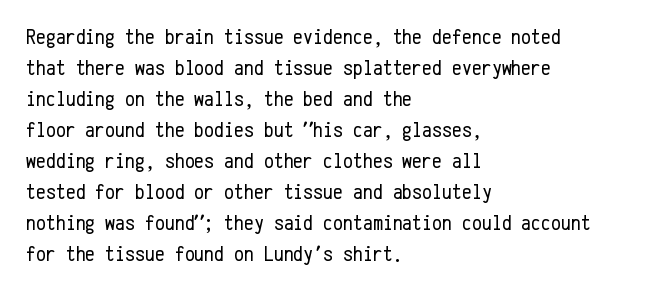
The words here are not underlined. Default kerning and tracking; the words read as compact shapes. The paragraph shown leans on its left margin. Posture: straight, roman, zero tilt. Vertical stems look standard width or narrower in stroke. Vertical spacing — default.
